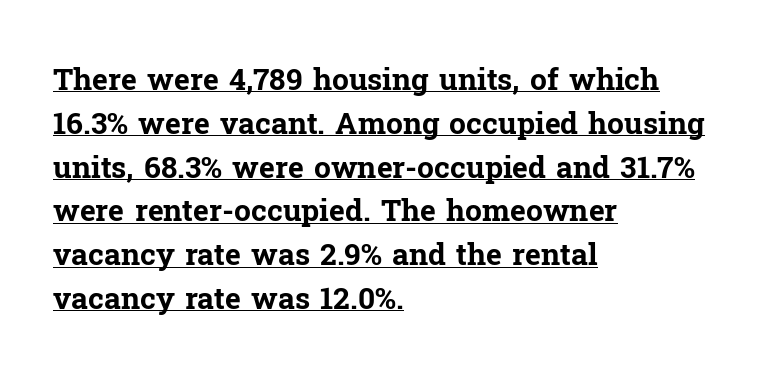
The image shows 30 px bold serif type, upright; set left-aligned, normal line spacing (1.46x), normal letter spacing, underlined; low stroke contrast and a medium x-height.
